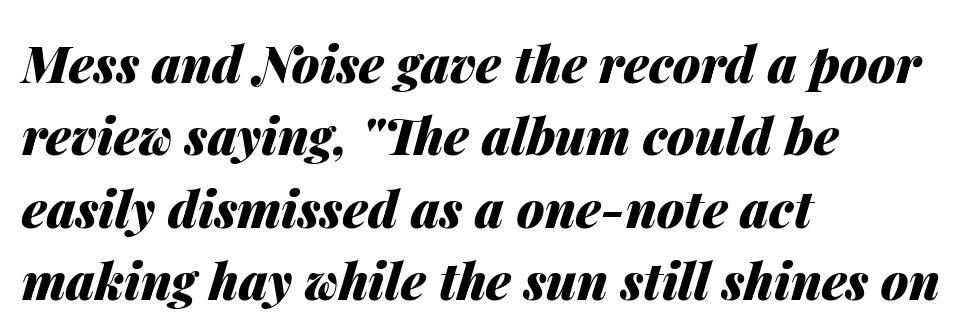
The image shows 50 px heavy type, italic (leaning right); set left-aligned, normal line spacing (1.45x), normal letter spacing, not underlined; medium stroke contrast and a medium x-height.
